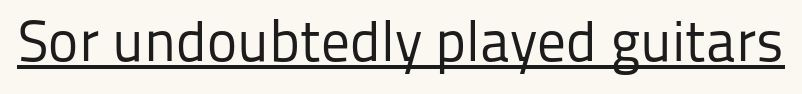
Character widths vary here, with narrow letters taking less room than wide ones. Ascenders rise straight up at ninety degrees. Does extra space separate the letters? No, they use regular spacing. These lines are composed in type without serifs. Somebody hit Ctrl+U on this one — the words are underlined. The strokes carry an ordinary text weight at most.
